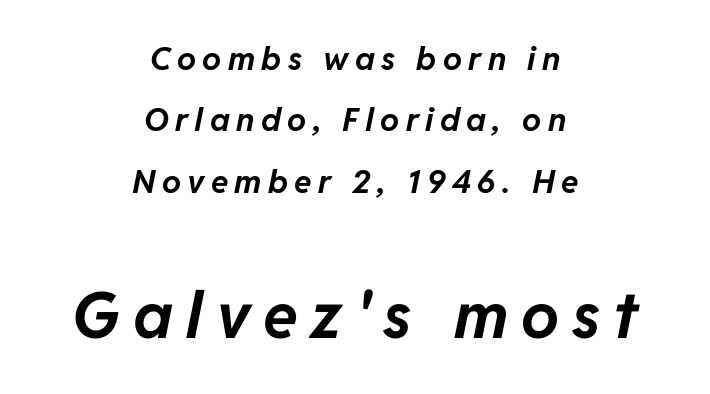
The image shows 64 px bold type, italic (leaning right); set centered, loose line spacing (1.92x), unusually wide letter spacing (+0.2 em), not underlined; the second (bottom) block is 2.0x larger; low stroke contrast and a medium x-height.
